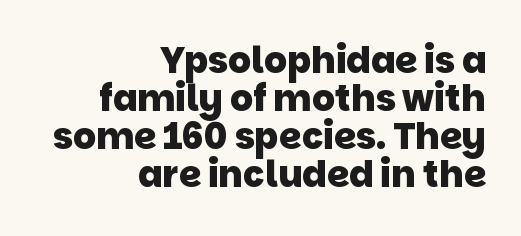
The image shows 36 px heavy sans-serif type; set right-aligned, tight line spacing (1.06x), normal letter spacing, not underlined; low stroke contrast and a large x-height.
